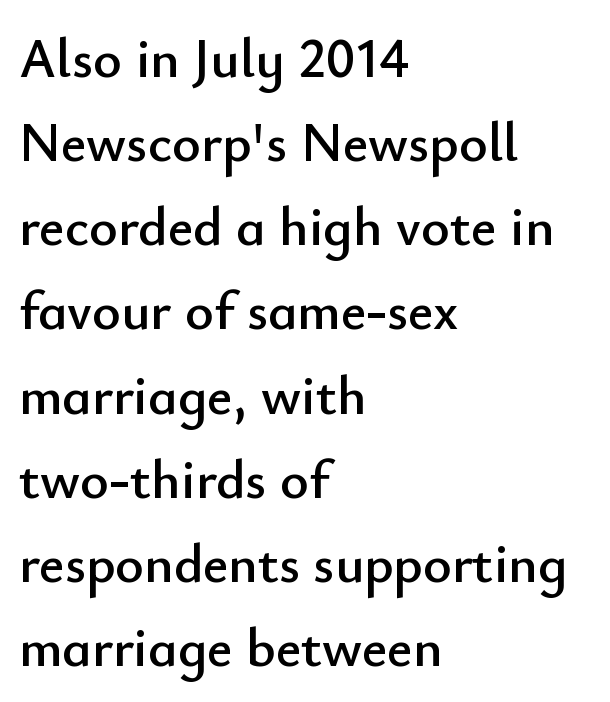
The image shows 55 px sans-serif type, upright; set left-aligned, normal line spacing (1.53x), normal letter spacing, not underlined; low stroke contrast and a small x-height.
